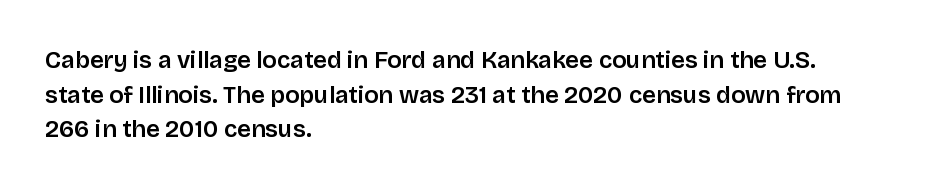
The compositor pushed each line to the left boundary. Compared with typical paragraphs, the rows here are spaced about the same. Here the glyphs are tracked normally, forming tight word shapes. Check the space under the baseline: it is left empty. You can tell it's not italic because the verticals are truly vertical.
